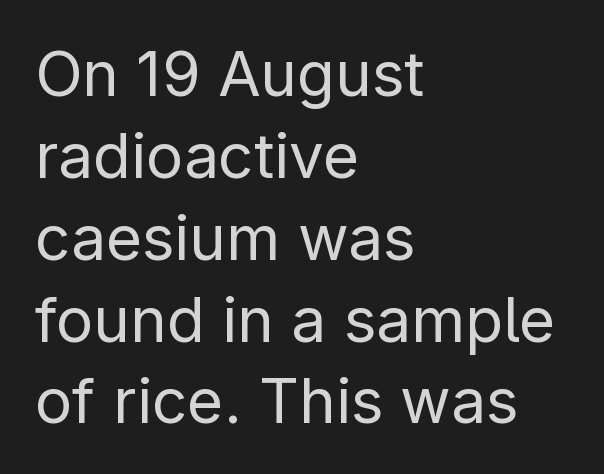
{"serif": "no", "italic": "no", "bold": "no", "weight": "regular", "width": "normal", "stroke_contrast": "low", "x_height": "medium", "monospaced": "no", "underline": "no", "align": "left", "line_spacing": "normal", "line_spacing_ratio": 1.32, "letter_spacing": "normal", "letter_spacing_em": 0.0, "glyph_px": 62}
